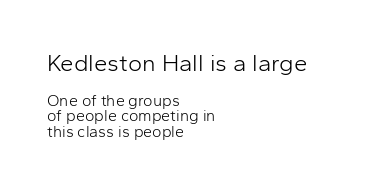
Q: Is the text bold? A: No.
Q: Is the text italic (slanted)? A: No, it is upright.
Q: Is the text underlined? A: No.
Q: How is the paragraph aligned? A: Left-aligned.
Q: Is the spacing between letters normal or unusually wide? A: Normal.
Q: Is the spacing between lines tight, normal or loose? A: Tight.
Q: Which block of text is set in a larger size, the first (top) or the second (bottom)? A: The first (top) one.
